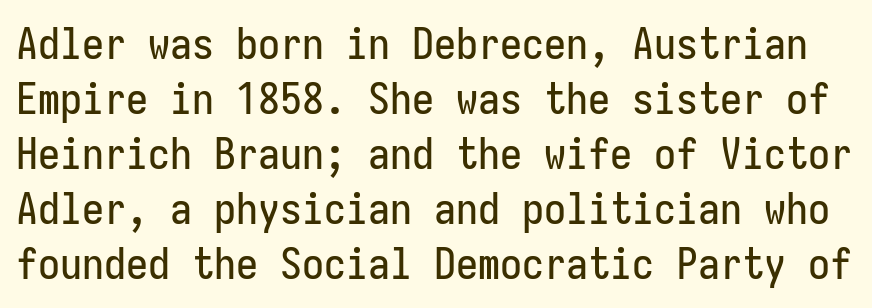
Looks like terminal output: every glyph gets an equal slot. Characters follow at the spacing the type designer built in. Each row of text sits above clean, open space. Leading matches the norm, producing a regular column. Quick note: not italic, upright. To sum up the face: it is a sans, with no serifs.
